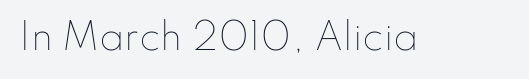
{"italic": "no", "bold": "no", "weight": "thin", "width": "normal", "stroke_contrast": "low", "x_height": "small", "monospaced": "no", "underline": "no", "letter_spacing": "normal", "letter_spacing_em": 0.0, "glyph_px": 36}
